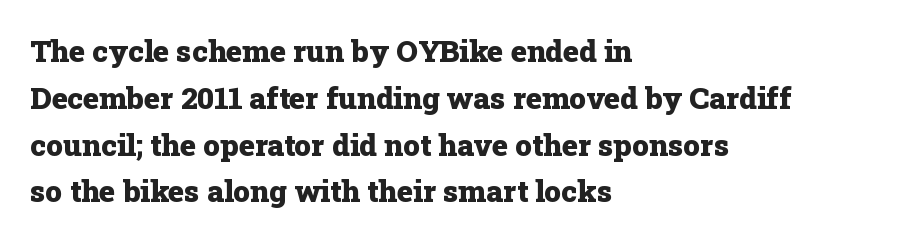
{"serif": "yes", "italic": "no", "bold": "yes", "weight": "heavy", "width": "normal", "stroke_contrast": "low", "x_height": "medium", "monospaced": "no", "underline": "no", "align": "left", "line_spacing": "normal", "line_spacing_ratio": 1.56, "letter_spacing": "normal", "letter_spacing_em": 0.0, "glyph_px": 30}
